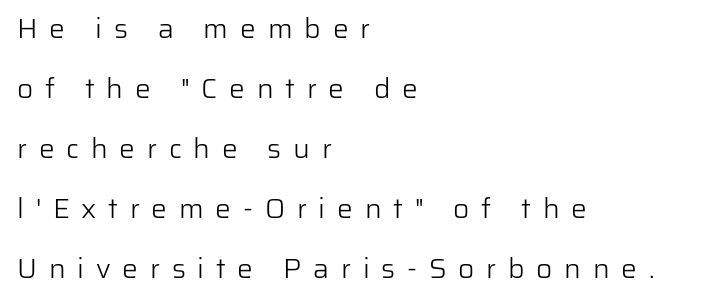
{"serif": "no", "italic": "no", "bold": "no", "weight": "light", "width": "normal", "stroke_contrast": "low", "x_height": "medium", "monospaced": "no", "underline": "no", "align": "left", "line_spacing": "loose", "line_spacing_ratio": 2.14, "letter_spacing": "wide", "letter_spacing_em": 0.42, "glyph_px": 28}
